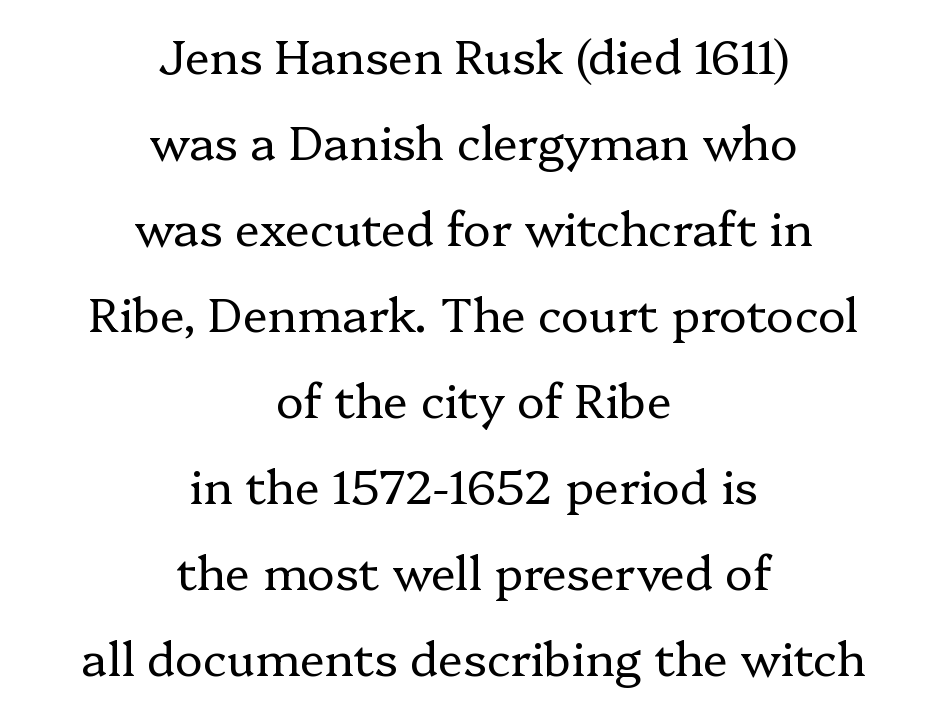
Q: Is the text bold? A: No.
Q: Is the text italic (slanted)? A: No, it is upright.
Q: Is the typeface a serif or a sans-serif typeface? A: Serif.
Q: Is the text underlined? A: No.
Q: How is the paragraph aligned? A: Centered.
Q: Is the spacing between letters normal or unusually wide? A: Normal.
Q: Width (condensed, normal, or wide)? A: Normal.
Q: Stroke contrast? A: Low.
Q: x-height? A: Medium.
Q: Monospaced? A: No.
